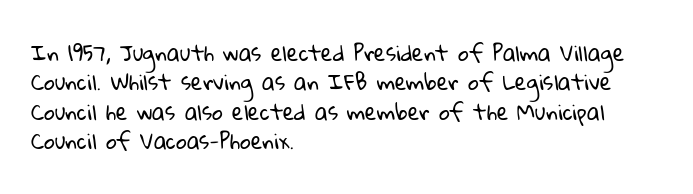
{"bold": "no", "underline": "no", "align": "left", "line_spacing": "normal", "line_spacing_ratio": 1.4, "letter_spacing": "normal", "letter_spacing_em": 0.0, "glyph_px": 21}
